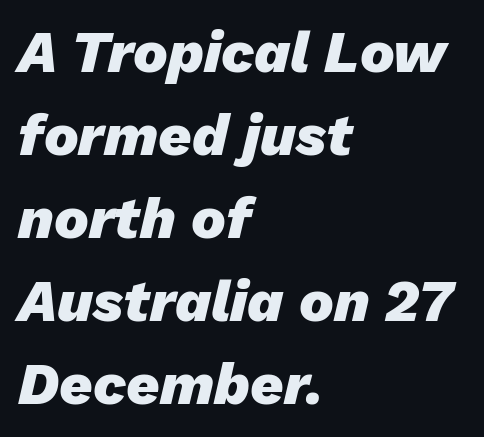
The image shows 58 px heavy type, italic (leaning right); set left-aligned, normal line spacing (1.43x), normal letter spacing, not underlined; low stroke contrast and a medium x-height.
